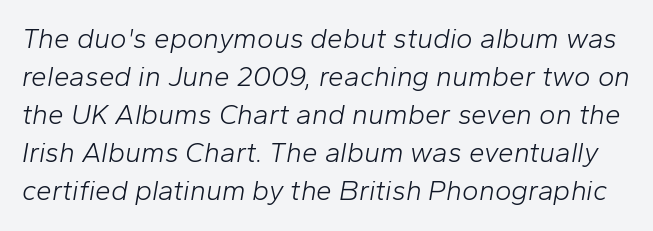
Q: Is the text bold? A: No.
Q: Is the text italic (slanted)? A: Yes, it leans right by about 10 degrees.
Q: Is the text underlined? A: No.
Q: Is the spacing between letters normal or unusually wide? A: Normal.
Q: Is the spacing between lines tight, normal or loose? A: Normal.
Q: Width (condensed, normal, or wide)? A: Normal.
Q: Stroke contrast? A: Low.
Q: x-height? A: Medium.
Q: Monospaced? A: No.
